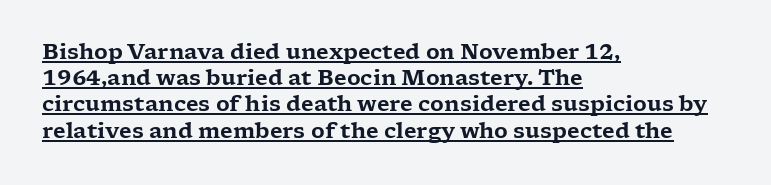
The image shows 21 px text type, upright; set left-aligned, normal line spacing (1.25x), normal letter spacing, underlined.
